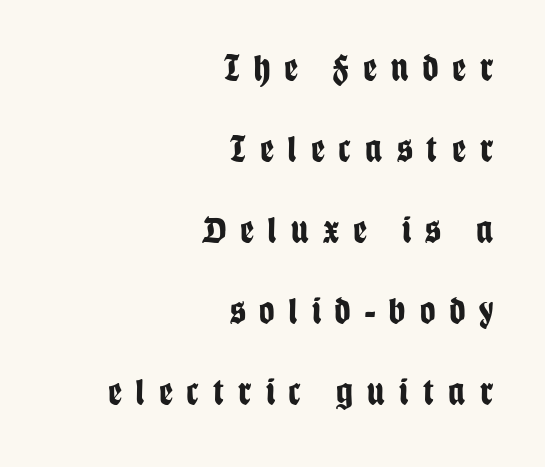
{"serif": "no", "italic": "no", "bold": "yes", "weight": "bold", "width": "condensed", "stroke_contrast": "low", "x_height": "large", "monospaced": "no", "underline": "no", "align": "right", "line_spacing": "loose", "line_spacing_ratio": 2.13, "letter_spacing": "wide", "letter_spacing_em": 0.38, "glyph_px": 38}
